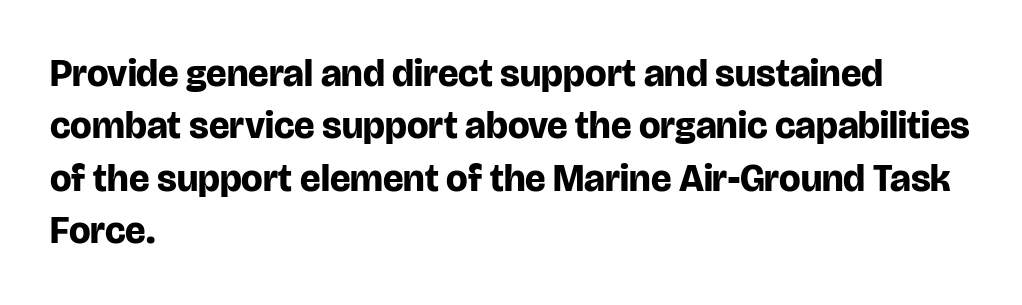
The image shows 38 px bold sans-serif type, upright; set left-aligned, normal line spacing (1.38x), normal letter spacing, not underlined; low stroke contrast and a large x-height.
